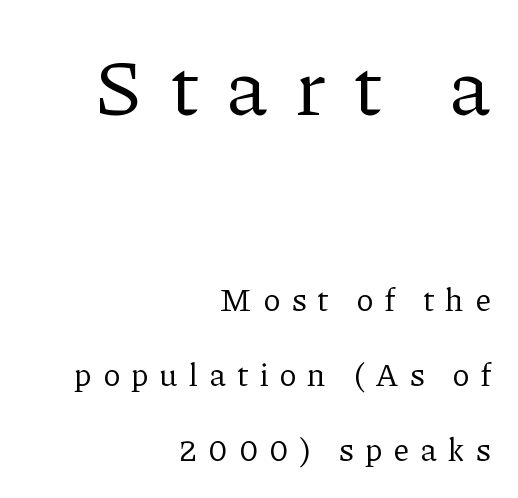
Q: Is the text bold? A: No.
Q: Is the text italic (slanted)? A: No, it is upright.
Q: Is the typeface a serif or a sans-serif typeface? A: Serif.
Q: Is the text underlined? A: No.
Q: How is the paragraph aligned? A: Right-aligned.
Q: Is the spacing between letters normal or unusually wide? A: Unusually wide.
Q: Is the spacing between lines tight, normal or loose? A: Loose.
Q: Which block of text is set in a larger size, the first (top) or the second (bottom)? A: The first (top) one.
Q: Width (condensed, normal, or wide)? A: Normal.
Q: Stroke contrast? A: Low.
Q: x-height? A: Medium.
Q: Monospaced? A: No.
